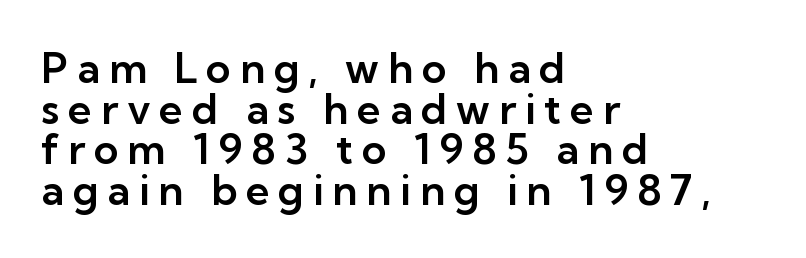
Q: Is the text italic (slanted)? A: No, it is upright.
Q: Is the typeface a serif or a sans-serif typeface? A: Sans-serif.
Q: Is the text underlined? A: No.
Q: How is the paragraph aligned? A: Left-aligned.
Q: Is the spacing between letters normal or unusually wide? A: Unusually wide.
Q: Is the spacing between lines tight, normal or loose? A: Tight.
Q: Width (condensed, normal, or wide)? A: Normal.
Q: Stroke contrast? A: Low.
Q: x-height? A: Medium.
Q: Monospaced? A: No.
